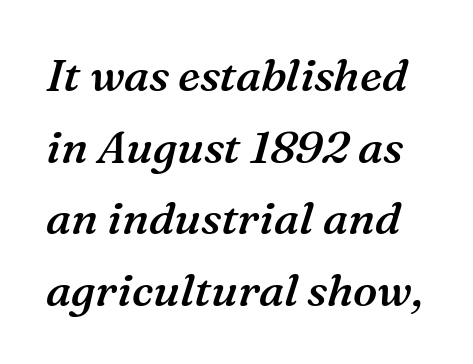
{"serif": "yes", "italic": "yes", "lean": "right", "slant_degrees": 16, "bold": "semi", "weight": "semibold", "width": "normal", "stroke_contrast": "medium", "x_height": "medium", "monospaced": "no", "underline": "no", "line_spacing": "normal", "line_spacing_ratio": 1.59, "letter_spacing": "normal", "letter_spacing_em": 0.0, "glyph_px": 45}
